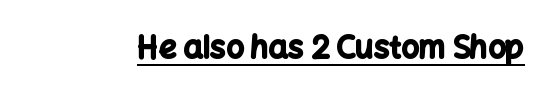
Unlike a traditional serif, this face leaves its strokes unadorned. The type sits square on the baseline with zero lean. What weight is shown? A full bold with thick strokes. You could not count columns in this text — the font is proportionally spaced. Check the space under the baseline: a stroke is drawn there. The letters sit at their default tracking, neither squeezed nor spread.
